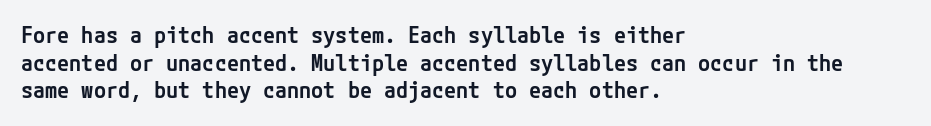
{"italic": "no", "bold": "semi", "underline": "no", "align": "left", "line_spacing": "normal", "line_spacing_ratio": 1.26, "letter_spacing": "normal", "letter_spacing_em": 0.0, "glyph_px": 22}
